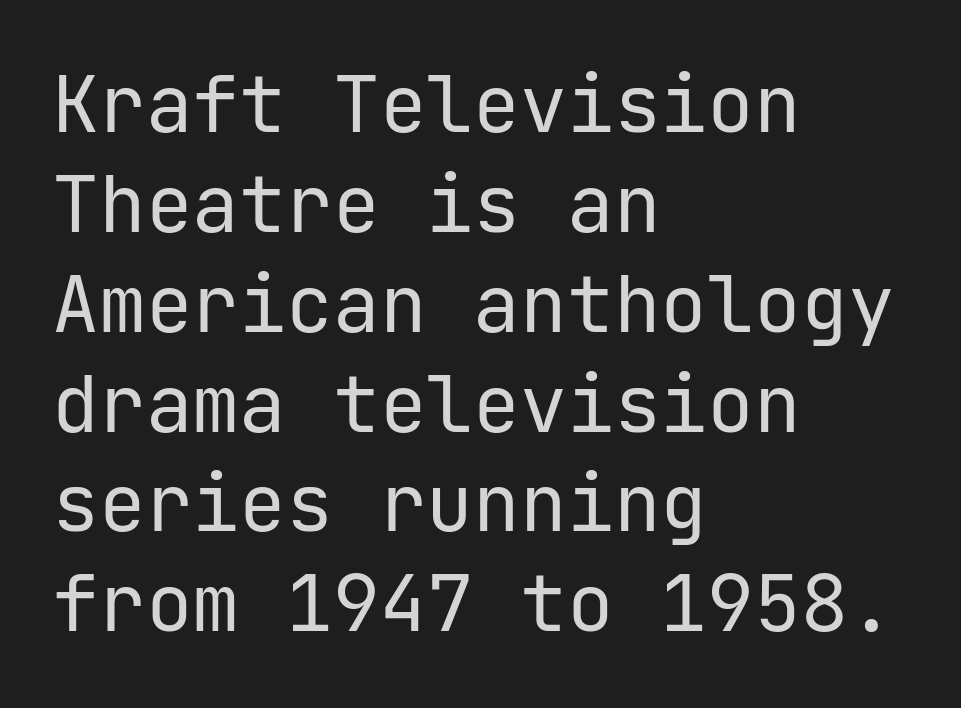
Q: Is the text bold? A: No.
Q: Is the text italic (slanted)? A: No, it is upright.
Q: Is the typeface a serif or a sans-serif typeface? A: Sans-serif.
Q: Is the text underlined? A: No.
Q: How is the paragraph aligned? A: Left-aligned.
Q: Is the spacing between letters normal or unusually wide? A: Normal.
Q: Is the spacing between lines tight, normal or loose? A: Normal.
Q: Width (condensed, normal, or wide)? A: Normal.
Q: Stroke contrast? A: Low.
Q: x-height? A: Medium.
